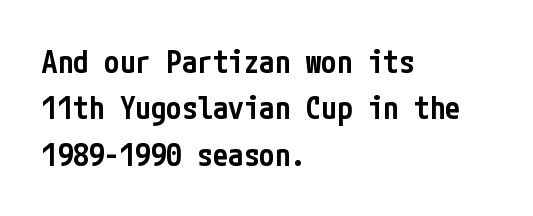
Q: Is the text bold? A: Semi-bold.
Q: Is the text italic (slanted)? A: No, it is upright.
Q: Is the typeface a serif or a sans-serif typeface? A: Sans-serif.
Q: Is the text underlined? A: No.
Q: How is the paragraph aligned? A: Left-aligned.
Q: Is the spacing between letters normal or unusually wide? A: Normal.
Q: Is the spacing between lines tight, normal or loose? A: Normal.
Q: Width (condensed, normal, or wide)? A: Condensed.
Q: Stroke contrast? A: Low.
Q: x-height? A: Medium.
